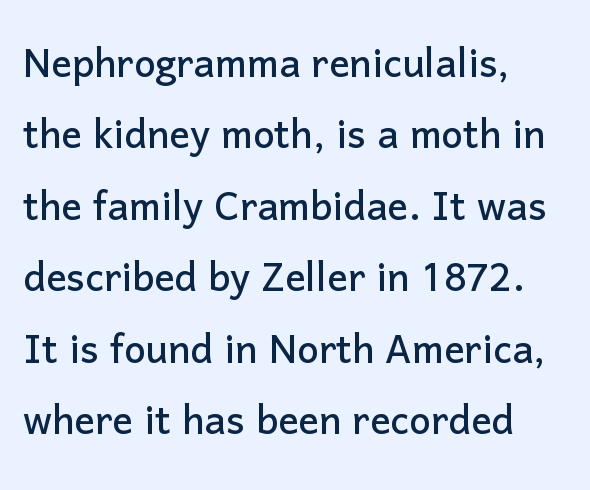
{"serif": "no", "italic": "no", "width": "normal", "stroke_contrast": "low", "x_height": "medium", "monospaced": "no", "underline": "no", "align": "left", "line_spacing": "normal", "line_spacing_ratio": 1.4, "letter_spacing": "normal", "letter_spacing_em": 0.0, "glyph_px": 51}
